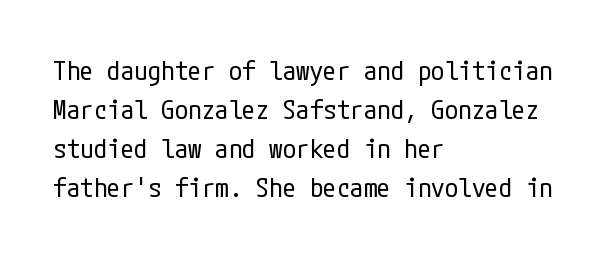
Q: Is the text bold? A: No.
Q: Is the text italic (slanted)? A: No, it is upright.
Q: Is the text underlined? A: No.
Q: How is the paragraph aligned? A: Left-aligned.
Q: Is the spacing between letters normal or unusually wide? A: Normal.
Q: Is the spacing between lines tight, normal or loose? A: Normal.
